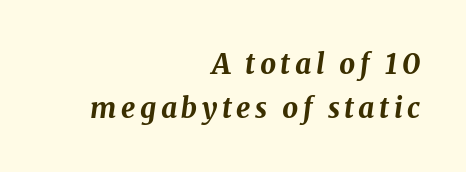
The image shows 28 px bold type, italic (leaning right); set right-aligned, normal line spacing (1.56x), not underlined; medium stroke contrast and a medium x-height.
